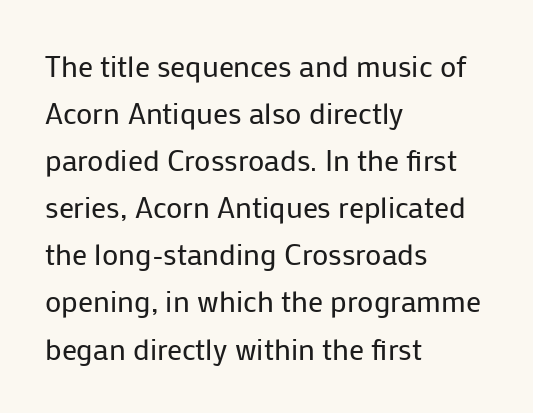
{"serif": "no", "italic": "no", "bold": "no", "weight": "regular", "width": "normal", "stroke_contrast": "low", "x_height": "medium", "monospaced": "no", "underline": "no", "align": "left", "line_spacing": "normal", "line_spacing_ratio": 1.57, "letter_spacing": "normal", "letter_spacing_em": 0.0, "glyph_px": 30}
